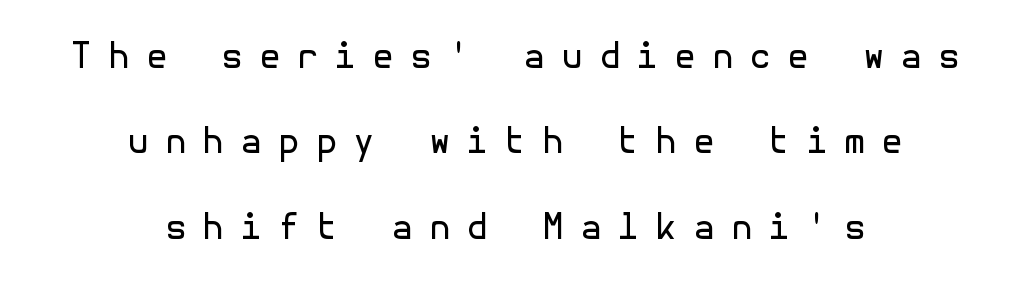
Rendered with straight, roman letterforms. One-word summary of the alignment: center. Honestly, there is no underline to notice here at all. The cut favours lightness, reaching ordinary text weight at its darkest. The characters display no serif detailing; their extremities are plain. What stands out about the letter spacing? Its width — letters are far apart.
